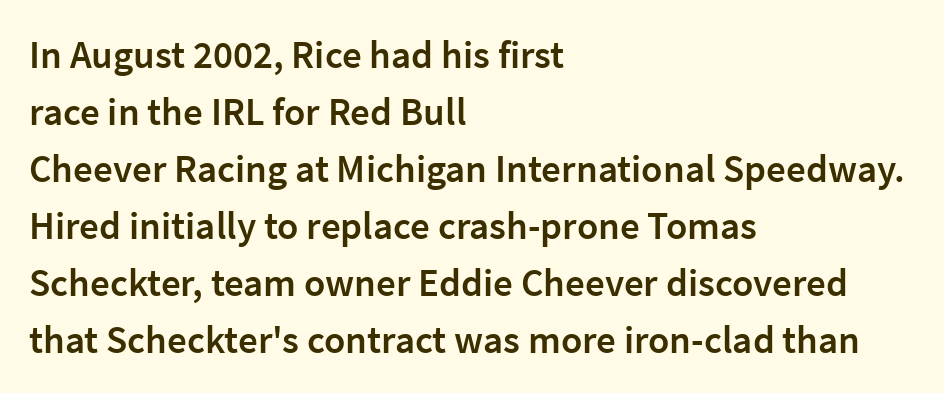
Summary of vertical rhythm: regular, with standard interline spacing. Each glyph is drawn with semibold strokes, heavier than normal yet not fully bold. Designer's note — italics off, roman on. The rendering uses natural spacing where letterforms have individual widths.
